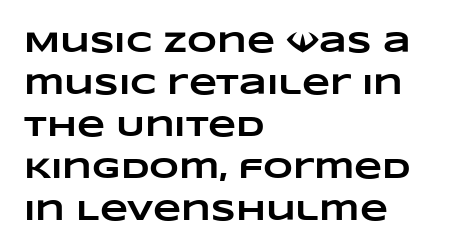
In CSS terms this would be text-align: left. Lines of text with bare space underneath. Students, note that the glyphs here touch the page at normal intervals. These lines are rendered in a variable-pitch font.
